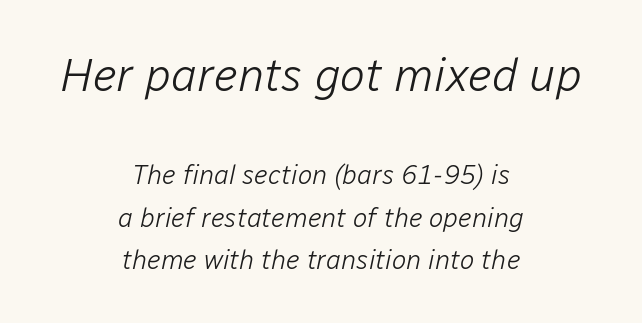
The image shows 47 px light type, italic (leaning right); set centered, normal line spacing (1.58x), normal letter spacing, not underlined; the first (top) block is 1.74x larger; low stroke contrast and a medium x-height.
